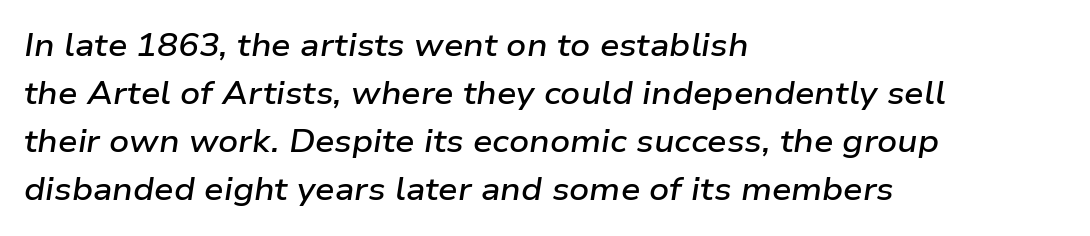
{"italic": "yes", "lean": "right", "slant_degrees": 9, "bold": "semi", "weight": "semibold", "width": "wide", "stroke_contrast": "low", "x_height": "medium", "monospaced": "no", "underline": "no", "align": "left", "line_spacing": "normal", "line_spacing_ratio": 1.55, "letter_spacing": "normal", "letter_spacing_em": 0.0, "glyph_px": 31}
